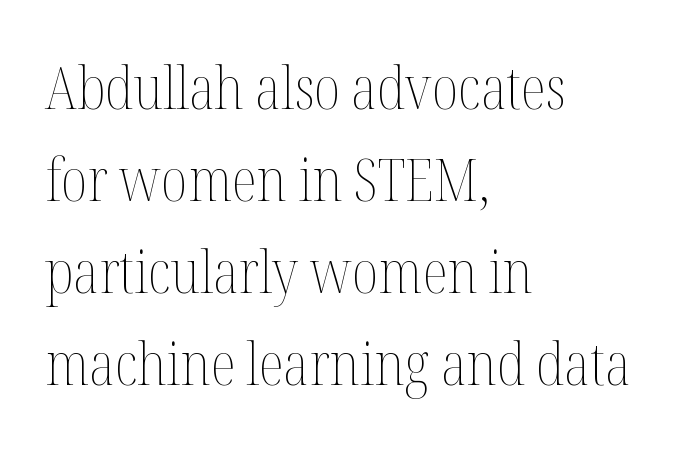
The space beneath each line is pristine and unruled. The lines sit at an ordinary, default distance from one another. The compositor pushed each line to the left boundary. Proportional: the letters do not fall into vertical columns. Tracking value appears to be zero — textbook default spacing. Unlike italic type, these characters show no tilt at all.
